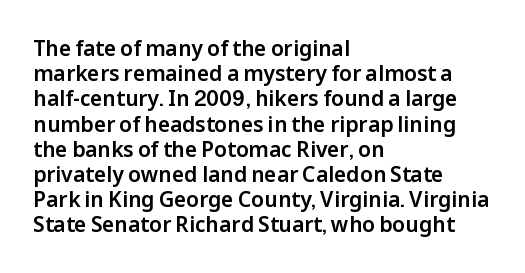
The image shows 21 px text type, upright; set left-aligned, line spacing 1.2x, normal letter spacing, not underlined.
